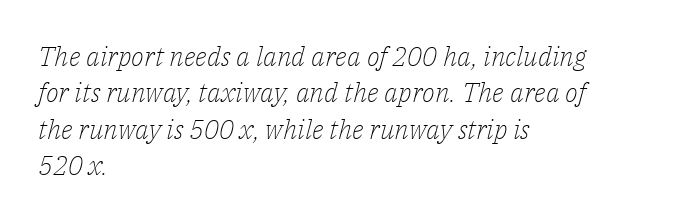
Characters are canted at an angle relative to the baseline's perpendicular. Leftover space on each line is placed entirely after the last word. Each word holds together tightly as a unit, with standard inter-letter gaps. Stroke thickness stays within the range of a standard reading face or lighter. This sample keeps an unexceptional amount of space between lines.
